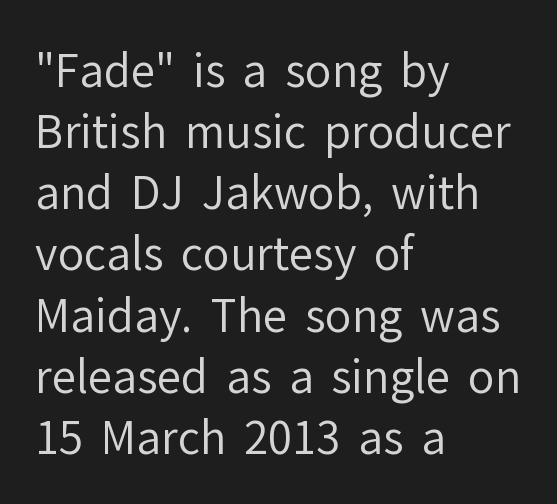
{"serif": "no", "italic": "no", "bold": "no", "weight": "regular", "width": "normal", "stroke_contrast": "low", "x_height": "medium", "monospaced": "no", "underline": "no", "align": "left", "line_spacing": "normal", "line_spacing_ratio": 1.39, "letter_spacing": "normal", "letter_spacing_em": 0.0, "glyph_px": 44}
